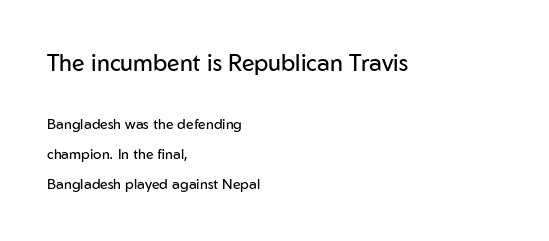
{"italic": "no", "bold": "no", "underline": "no", "align": "left", "line_spacing": "loose", "line_spacing_ratio": 2.13, "letter_spacing": "normal", "letter_spacing_em": 0.0, "larger_block": "first", "size_ratio": 1.64, "glyph_px": 23}
